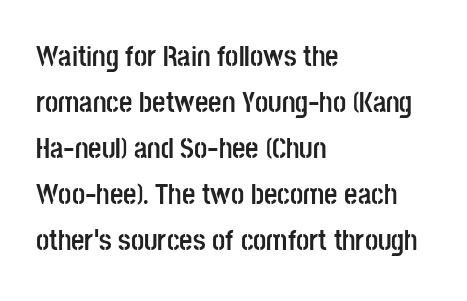
The image shows 29 px semibold, condensed sans-serif type, upright; set left-aligned, normal line spacing (1.59x), normal letter spacing, not underlined; low stroke contrast and a large x-height.
